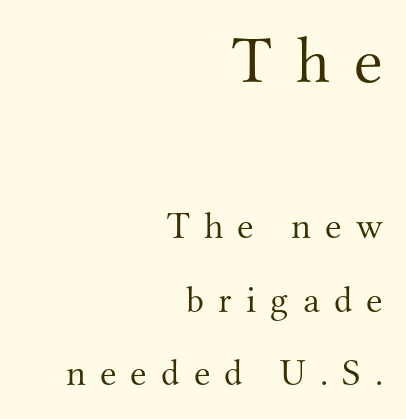
The lines are quadded right. Type size steps down from the first block to the second. Notice how the stems are strictly vertical — no italics here. The type family on display is of the serif kind. These lines stand farther apart than default settings would place them.
